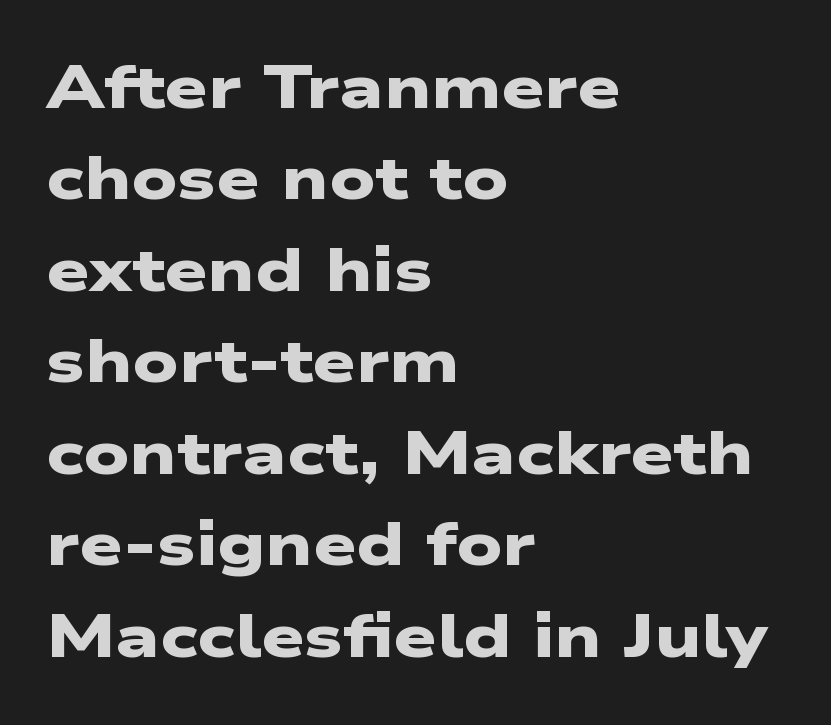
Q: Is the text bold? A: Yes.
Q: Is the typeface a serif or a sans-serif typeface? A: Sans-serif.
Q: Is the text underlined? A: No.
Q: How is the paragraph aligned? A: Left-aligned.
Q: Is the spacing between letters normal or unusually wide? A: Normal.
Q: Is the spacing between lines tight, normal or loose? A: Normal.
Q: Width (condensed, normal, or wide)? A: Wide.
Q: Stroke contrast? A: Low.
Q: x-height? A: Medium.
Q: Monospaced? A: No.
